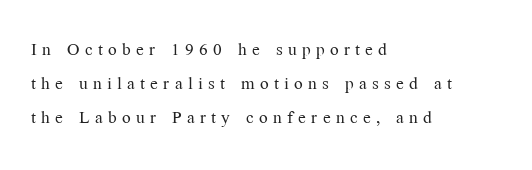
{"italic": "no", "bold": "no", "underline": "no", "align": "left", "line_spacing": "normal", "line_spacing_ratio": 1.47, "letter_spacing": "wide", "letter_spacing_em": 0.23, "glyph_px": 23}
